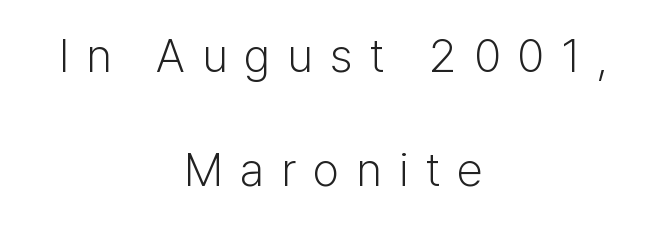
The image shows 47 px light sans-serif type, upright; set centered, loose line spacing (2.42x), unusually wide letter spacing (+0.36 em), not underlined; low stroke contrast and a medium x-height.
